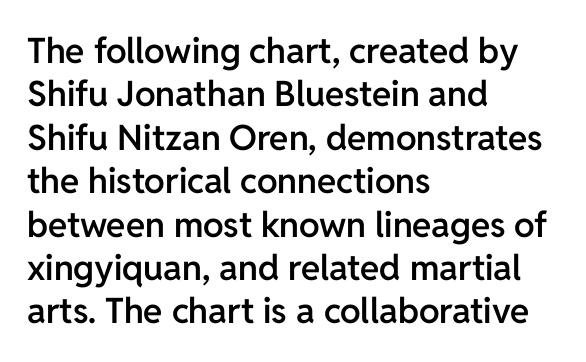
The image shows 35 px semibold sans-serif type, upright; set left-aligned, line spacing 1.24x, normal letter spacing, not underlined; low stroke contrast and a medium x-height.
